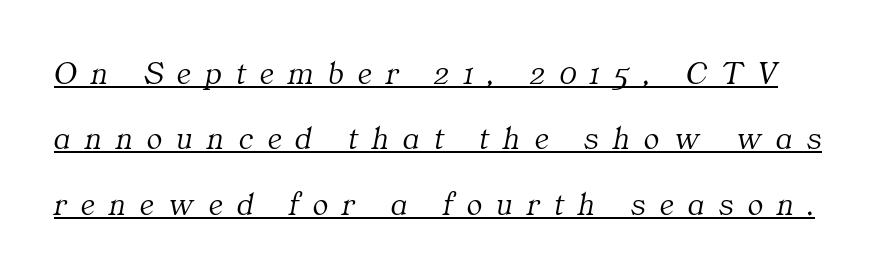
The image shows 32 px light serif type, italic (leaning right); set loose line spacing (2.04x), unusually wide letter spacing (+0.45 em), underlined; medium stroke contrast and a medium x-height.
